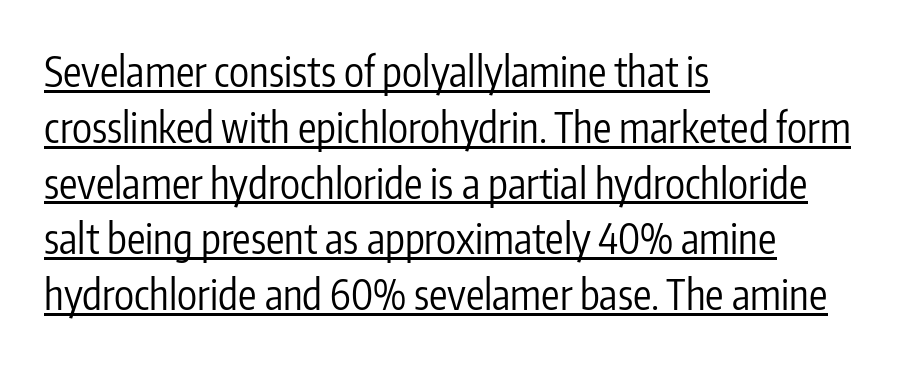
Q: Is the text bold? A: No.
Q: Is the text italic (slanted)? A: No, it is upright.
Q: Is the typeface a serif or a sans-serif typeface? A: Sans-serif.
Q: Is the text underlined? A: Yes.
Q: How is the paragraph aligned? A: Left-aligned.
Q: Is the spacing between letters normal or unusually wide? A: Normal.
Q: Is the spacing between lines tight, normal or loose? A: Normal.
Q: Width (condensed, normal, or wide)? A: Condensed.
Q: Stroke contrast? A: Low.
Q: x-height? A: Medium.
Q: Monospaced? A: No.
